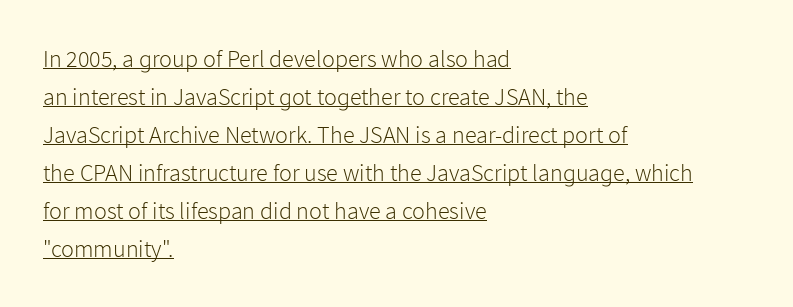
The image shows 24 px text type, upright; set left-aligned, normal line spacing (1.58x), normal letter spacing, underlined.
